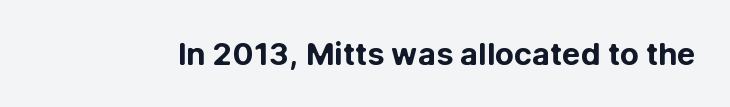
You could call the tracking neutral — neither tight nor loose. Stroke terminals: plain, sans-serif. The passage shown is typed in a proportional face where columns would drift. Italic: no, the glyphs are upright roman. Heft: maximum for text — a bold.
